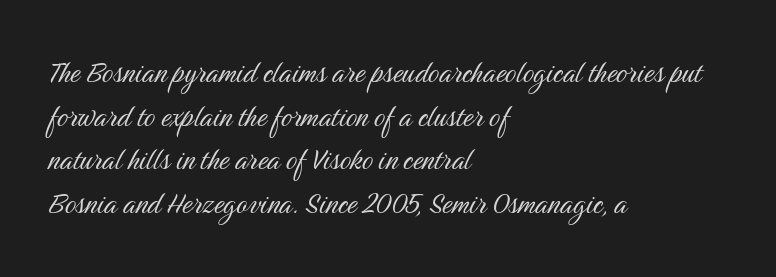
Are there feet on the stems? There aren't — it's a sans. Summary of weight: not heavy and not bold. Words appear dense and cohesive because spacing is normal. The paragraph has a hard left edge and a soft right edge. The words here are not underlined.
